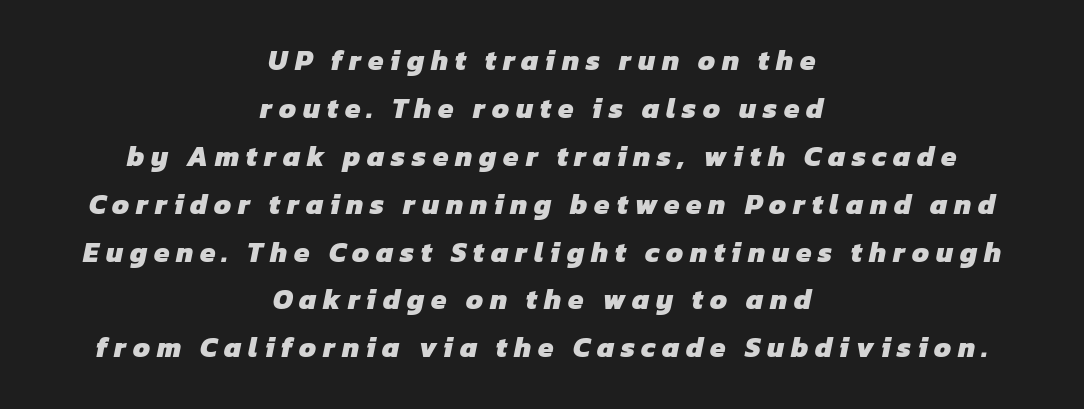
The image shows 28 px heavy sans-serif type; set centered, line spacing 1.71x, unusually wide letter spacing (+0.24 em), not underlined; low stroke contrast and a medium x-height.
